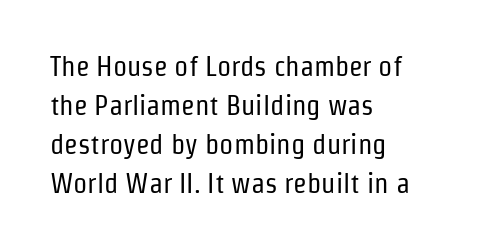
Q: Is the text bold? A: No.
Q: Is the text italic (slanted)? A: No, it is upright.
Q: Is the typeface a serif or a sans-serif typeface? A: Sans-serif.
Q: Is the text underlined? A: No.
Q: How is the paragraph aligned? A: Left-aligned.
Q: Is the spacing between letters normal or unusually wide? A: Normal.
Q: Is the spacing between lines tight, normal or loose? A: Normal.
Q: Width (condensed, normal, or wide)? A: Condensed.
Q: Stroke contrast? A: Low.
Q: x-height? A: Medium.
Q: Monospaced? A: No.
